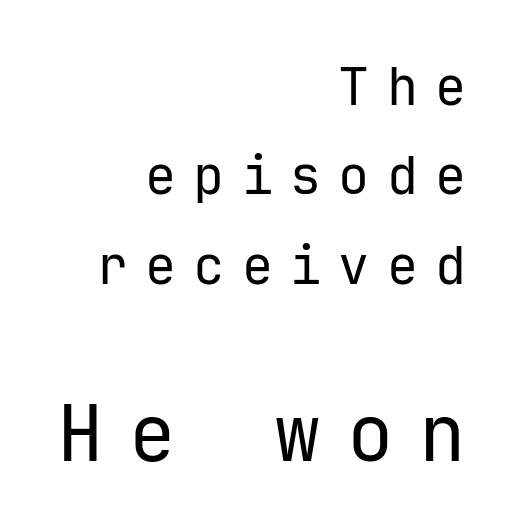
The image shows 78 px regular-weight sans-serif type, upright; set right-aligned, line spacing 1.72x, unusually wide letter spacing (+0.33 em), not underlined; the second (bottom) block is 1.5x larger; low stroke contrast and a medium x-height.
